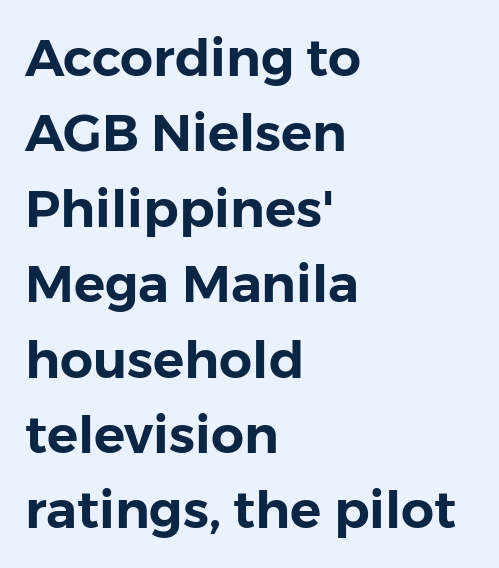
The passage shown stacks its lines at a standard gap. A typesetter would call this proportional, since set widths differ per character. A roman cut, with each character standing at attention. Only glyphs here, with clear space below each row.
